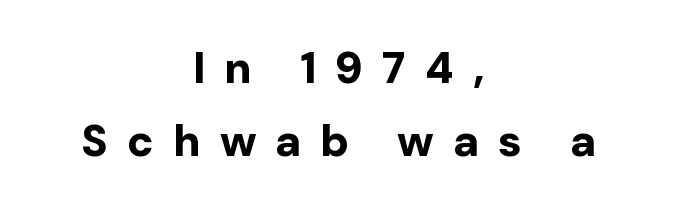
A typesetter would call this proportional, since set widths differ per character. There is plenty of visible air inserted between adjacent glyphs. The strip under each line holds only bare page. Students, this is bold: see how much ink each stroke carries. Is the block centered? Yes — each line is placed symmetrically about the middle. Interline gaps are of average width in this sample.
